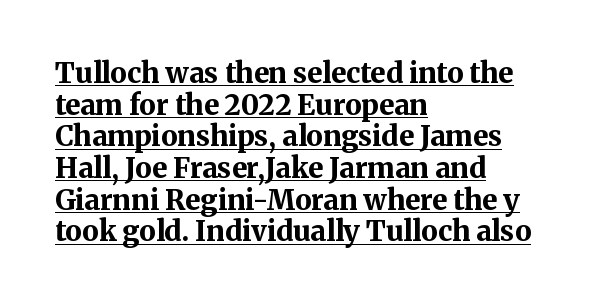
{"serif": "yes", "italic": "no", "bold": "yes", "weight": "bold", "width": "normal", "stroke_contrast": "medium", "x_height": "medium", "monospaced": "no", "underline": "yes", "align": "left", "line_spacing": "tight", "line_spacing_ratio": 1.13, "letter_spacing": "normal", "letter_spacing_em": 0.0, "glyph_px": 28}
